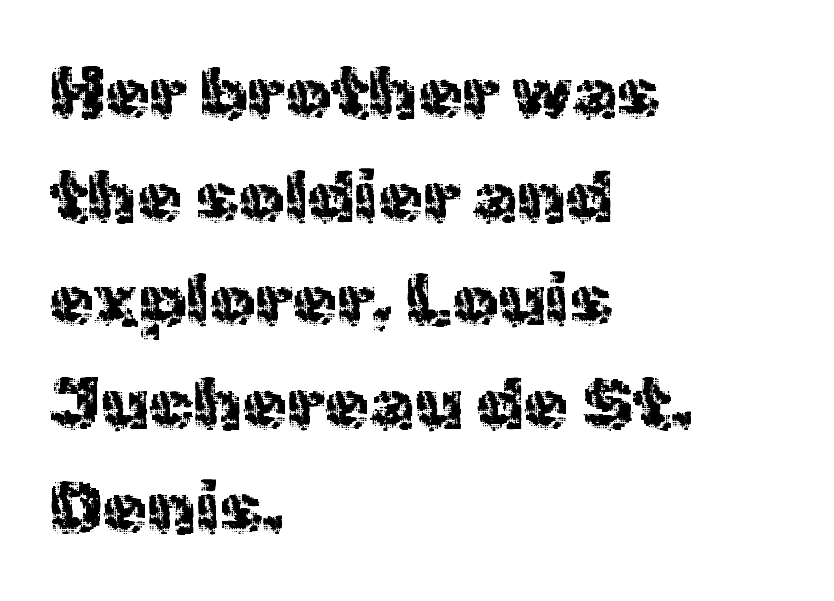
Q: Is the text italic (slanted)? A: No, it is upright.
Q: Is the typeface a serif or a sans-serif typeface? A: Sans-serif.
Q: Is the text underlined? A: No.
Q: How is the paragraph aligned? A: Left-aligned.
Q: Is the spacing between letters normal or unusually wide? A: Normal.
Q: Is the spacing between lines tight, normal or loose? A: Normal.
Q: Width (condensed, normal, or wide)? A: Normal.
Q: x-height? A: Medium.
Q: Monospaced? A: No.
